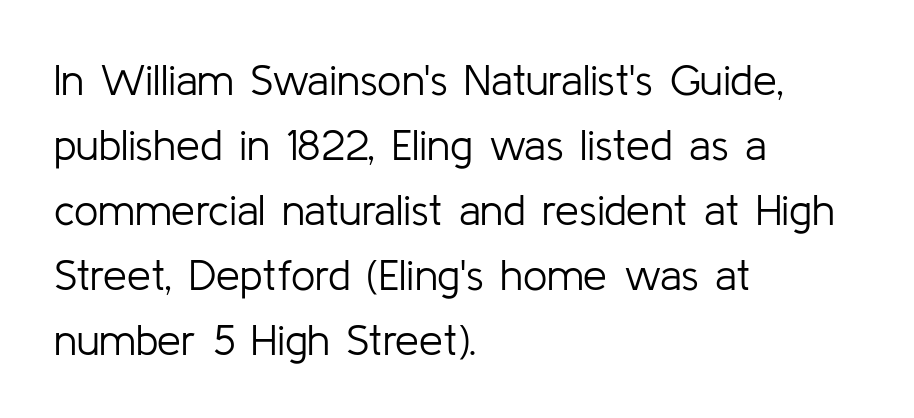
Q: Is the text bold? A: No.
Q: Is the text italic (slanted)? A: No, it is upright.
Q: Is the typeface a serif or a sans-serif typeface? A: Sans-serif.
Q: Is the text underlined? A: No.
Q: How is the paragraph aligned? A: Left-aligned.
Q: Is the spacing between letters normal or unusually wide? A: Normal.
Q: Is the spacing between lines tight, normal or loose? A: Normal.
Q: Width (condensed, normal, or wide)? A: Normal.
Q: Stroke contrast? A: Low.
Q: x-height? A: Medium.
Q: Monospaced? A: No.
